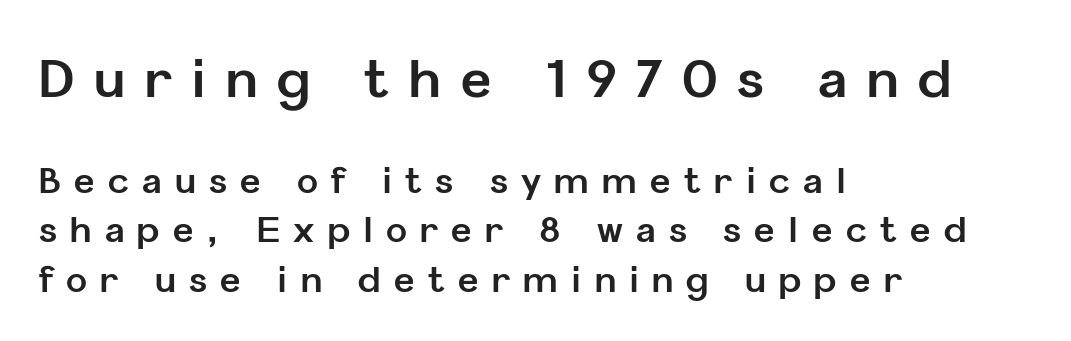
{"serif": "no", "italic": "no", "bold": "yes", "weight": "bold", "width": "normal", "stroke_contrast": "low", "x_height": "medium", "monospaced": "no", "underline": "no", "align": "left", "line_spacing": "normal", "line_spacing_ratio": 1.41, "letter_spacing": "wide", "letter_spacing_em": 0.38, "larger_block": "first", "size_ratio": 1.49, "glyph_px": 52}
